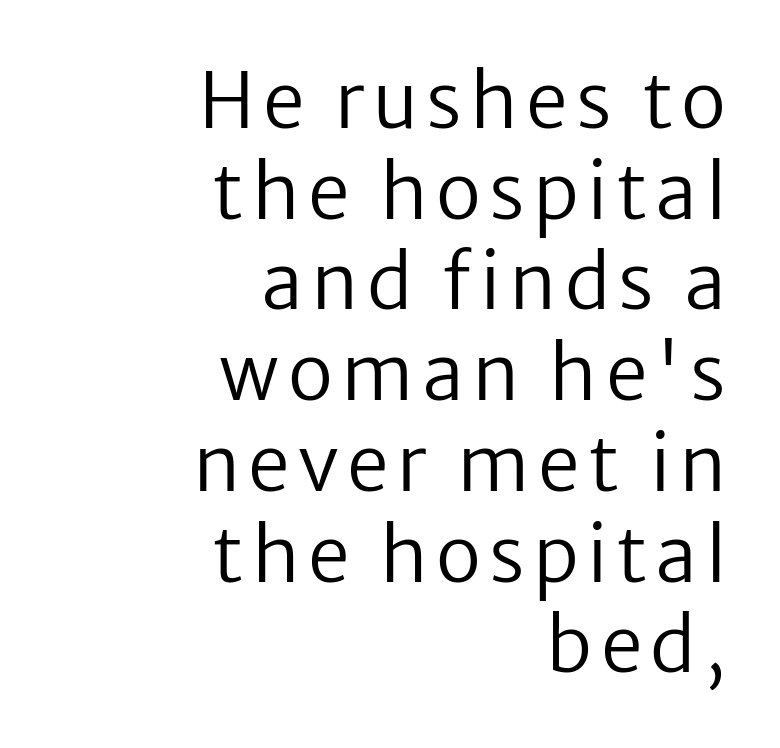
The font family rendered here belongs to the sans-serif group. Descenders are the only things crossing below the line. Stroke mass is kept to a normal reading level or below. Character widths vary here, with narrow letters taking less room than wide ones.
